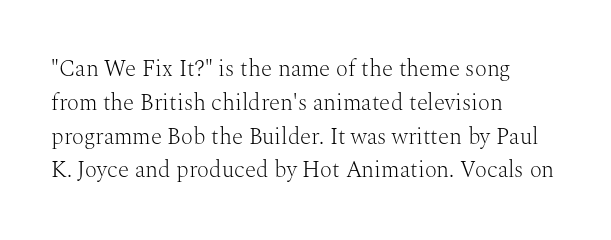
{"italic": "no", "bold": "no", "underline": "no", "align": "left", "line_spacing": "normal", "line_spacing_ratio": 1.47, "letter_spacing": "normal", "letter_spacing_em": 0.0, "glyph_px": 23}
